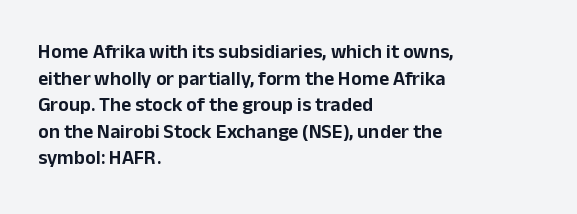
Q: Is the text italic (slanted)? A: No, it is upright.
Q: Is the text underlined? A: No.
Q: How is the paragraph aligned? A: Left-aligned.
Q: Is the spacing between letters normal or unusually wide? A: Normal.
Q: Is the spacing between lines tight, normal or loose? A: Normal.
